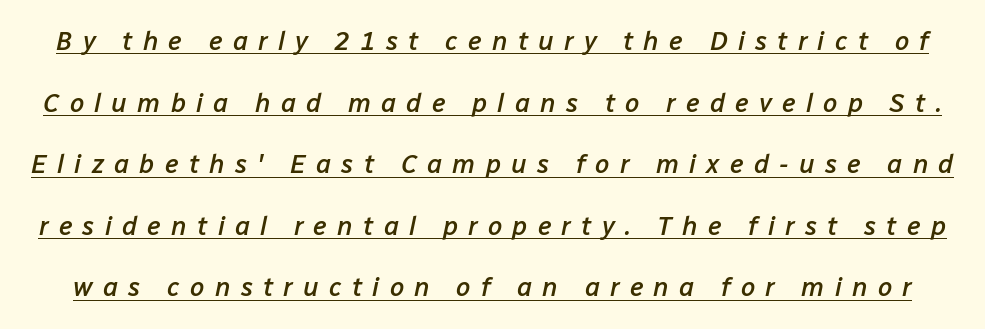
The image shows 26 px text type, italic (leaning right); set loose line spacing (2.37x), unusually wide letter spacing (+0.39 em), underlined.
